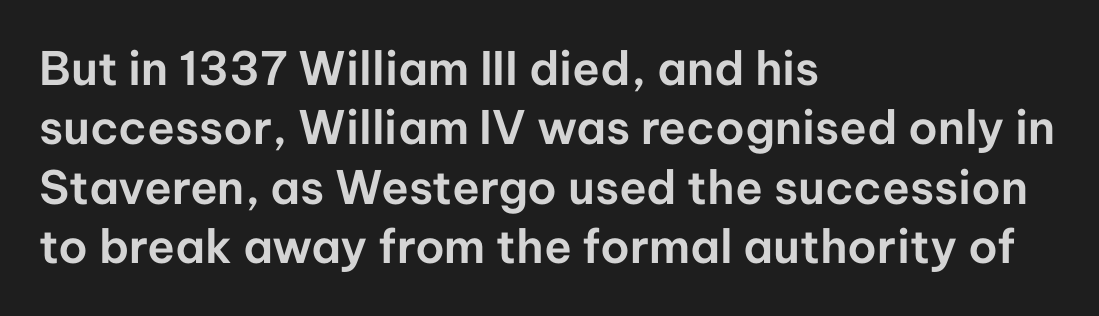
Is the letter spacing exaggerated? No — it looks like the ordinary default. One glance says typical: line gaps are just what's usual. Here the designer chose a conventional face with non-uniform glyph widths. Clear beneath every line of the passage. Where is the straight margin? On the left. The lettering holds an erect, upright posture throughout.
